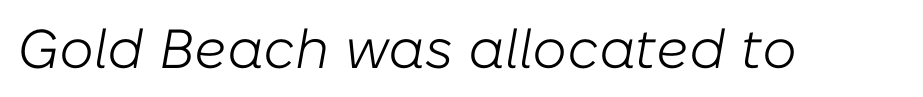
No letter is thick-stroked: the sample isn't bold. The words here are not underlined. Designer's note — italics engaged. These lines are rendered in a variable-pitch font.
